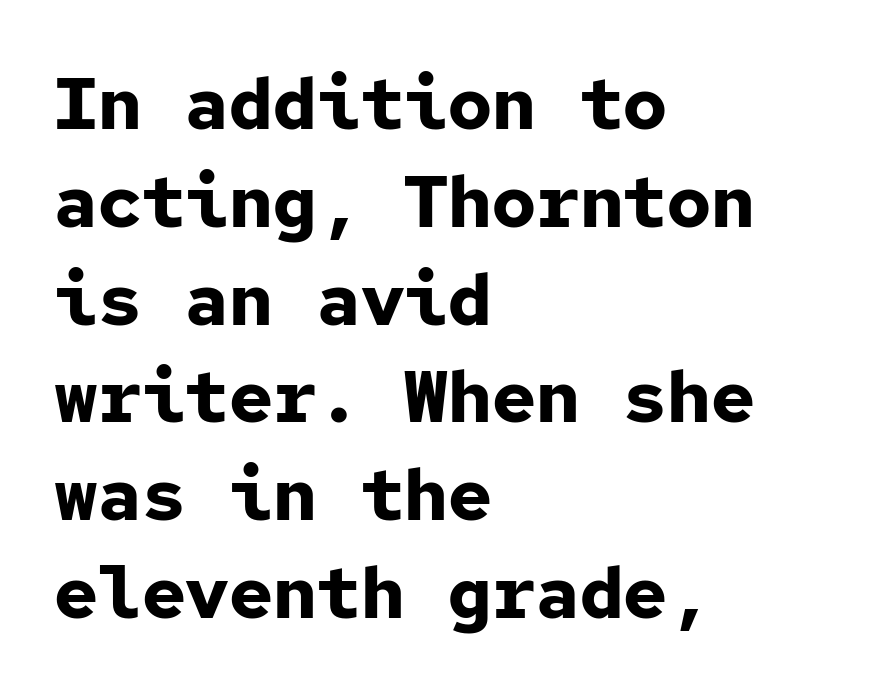
On the weight axis this lands at bold, roughly 700. The letters sit at their default tracking, neither squeezed nor spread. Honestly, the row spacing looks completely unremarkable. Spacing verdict: monospaced, one width for all characters. Lines of text with bare space underneath. Alignment: flush left.
